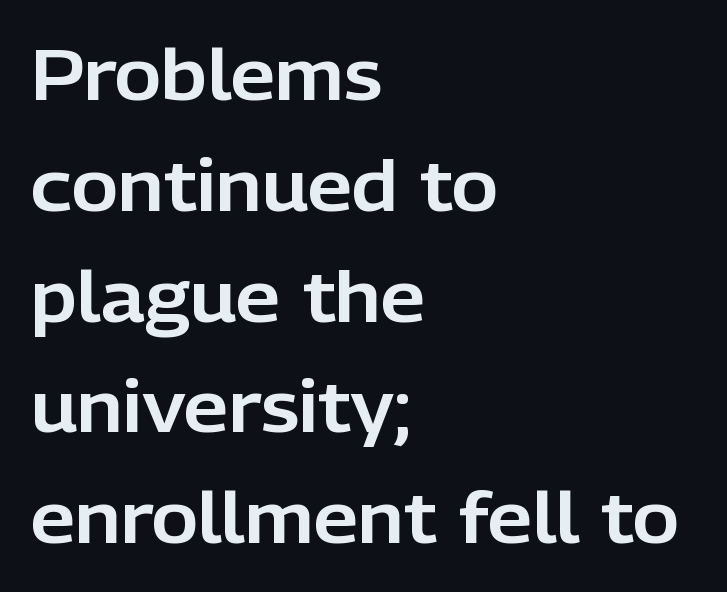
Every stem runs plumb, perpendicular to the baseline. Has an underline been added? It has not. A classic flush-left, rag-right setting is used for this passage. In terms of letterform style, serifs are entirely absent.
